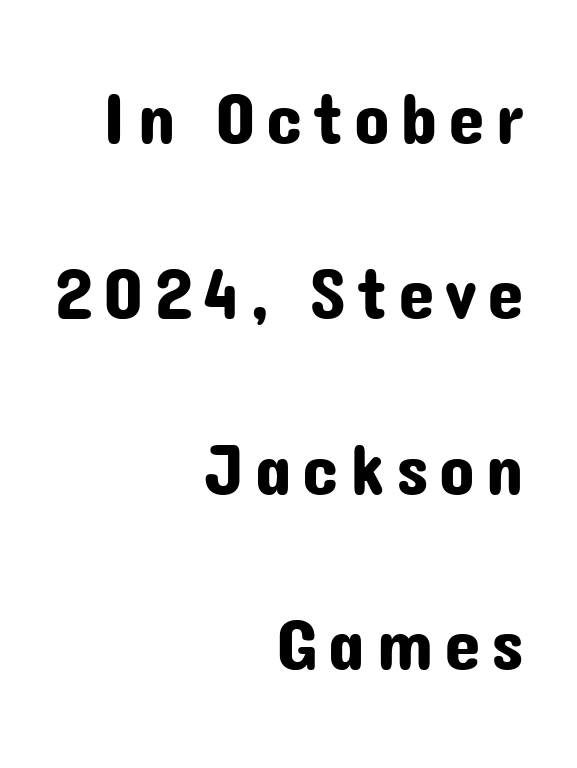
The image shows 74 px sans-serif type, upright; set right-aligned, loose line spacing (2.37x), not underlined; low stroke contrast and a medium x-height.
